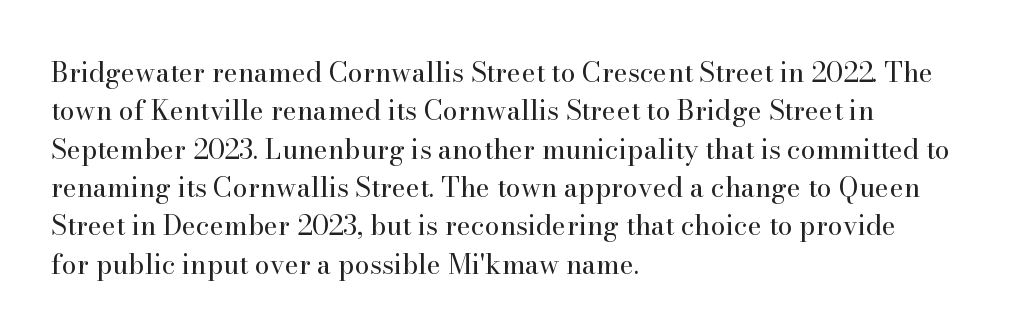
Every row of glyphs begins at an identical x-position on the left. A roman cut, with each character standing at attention. Does the leading feel generous? No, just average. The tracking reads as untouched default to a designer's eye.
